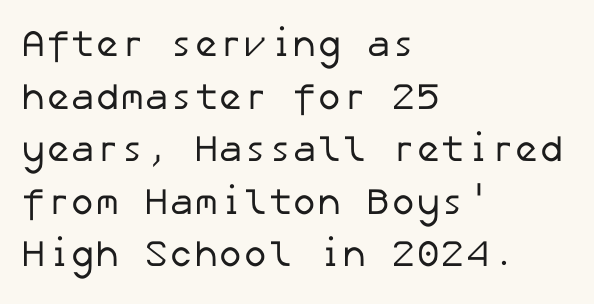
The image shows 37 px regular-weight sans-serif type; set left-aligned, normal line spacing (1.42x), normal letter spacing, not underlined; low stroke contrast and a medium x-height.
